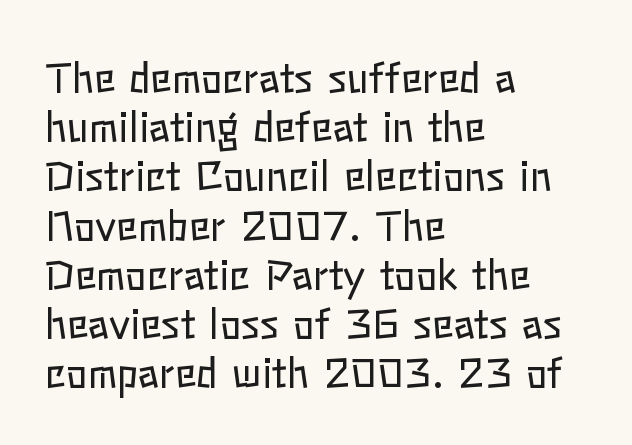
The image shows 40 px regular-weight type, upright; set left-aligned, line spacing 1.23x, normal letter spacing, not underlined; low stroke contrast and a medium x-height.
